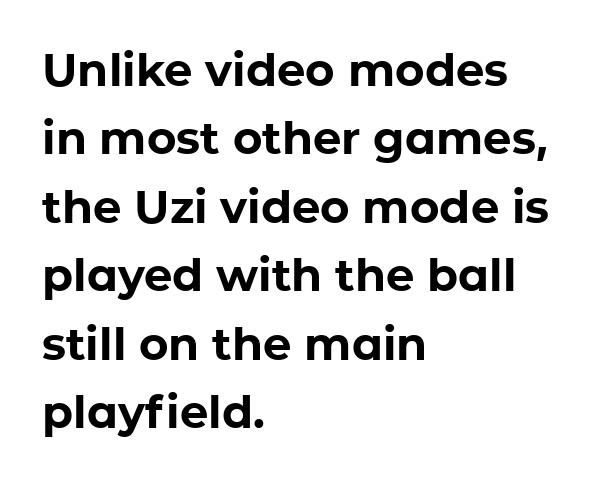
In terms of leading, this rendering sits right in the middle. The tracking reads as untouched default to a designer's eye. These lines are rendered in a variable-pitch font. These lines were composed using upright roman letters. Stroke thickness is high; the sample reads as a true bold. Words float on clear page, feet unadorned.
